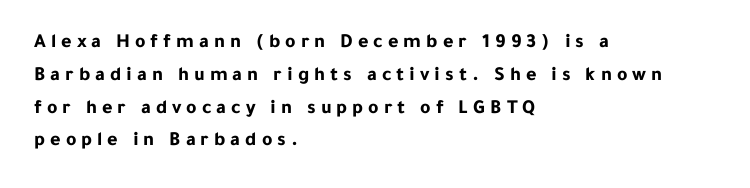
{"italic": "no", "bold": "yes", "underline": "no", "align": "left", "line_spacing": "normal", "line_spacing_ratio": 1.64, "letter_spacing": "wide", "letter_spacing_em": 0.25, "glyph_px": 20}
